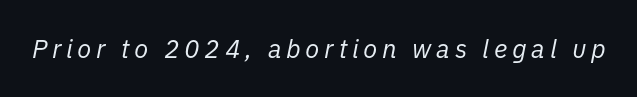
Heft: none added — not bold. The string is rendered with underlining switched off. Quick note: italic.
